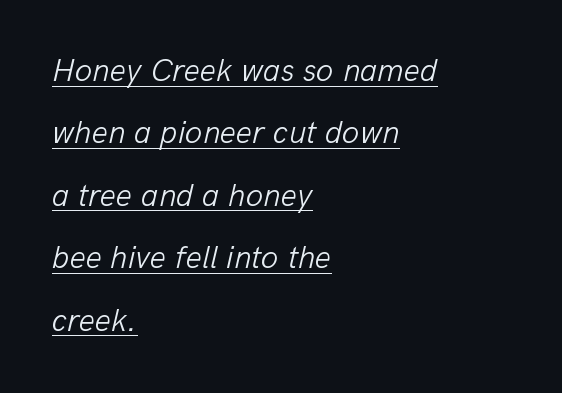
Q: Is the text bold? A: No.
Q: Is the text italic (slanted)? A: Yes, it leans right by about 13 degrees.
Q: Is the text underlined? A: Yes.
Q: How is the paragraph aligned? A: Left-aligned.
Q: Is the spacing between letters normal or unusually wide? A: Normal.
Q: Is the spacing between lines tight, normal or loose? A: Loose.
Q: Width (condensed, normal, or wide)? A: Normal.
Q: Stroke contrast? A: Low.
Q: x-height? A: Medium.
Q: Monospaced? A: No.
